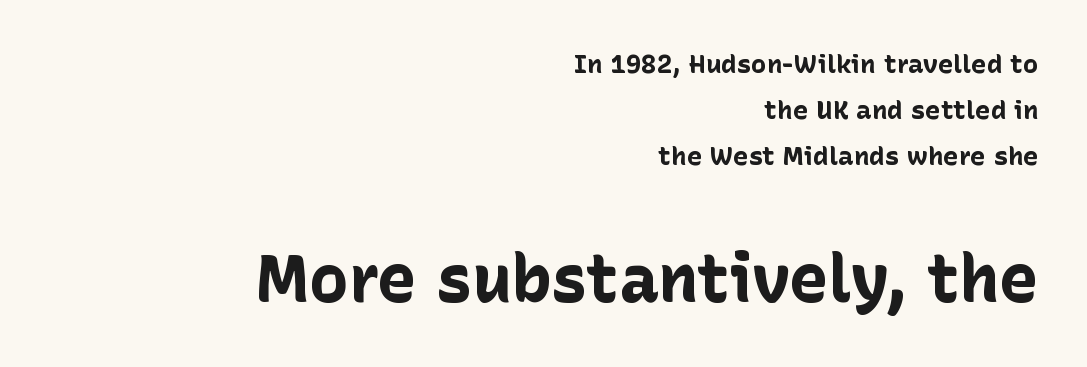
Q: Is the text bold? A: Yes.
Q: Is the text italic (slanted)? A: No, it is upright.
Q: Is the typeface a serif or a sans-serif typeface? A: Sans-serif.
Q: Is the text underlined? A: No.
Q: How is the paragraph aligned? A: Right-aligned.
Q: Is the spacing between letters normal or unusually wide? A: Normal.
Q: Which block of text is set in a larger size, the first (top) or the second (bottom)? A: The second (bottom) one.
Q: Width (condensed, normal, or wide)? A: Normal.
Q: Stroke contrast? A: Low.
Q: x-height? A: Medium.
Q: Monospaced? A: No.
